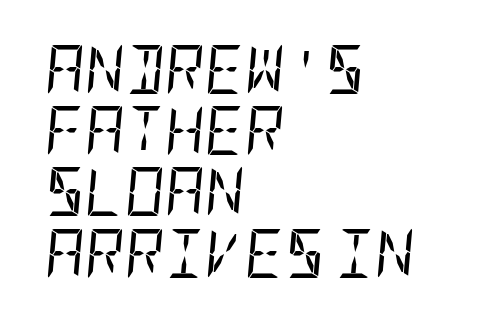
Q: Is the text bold? A: No.
Q: Is the text italic (slanted)? A: Yes, it leans right by about 5 degrees.
Q: Is the text underlined? A: No.
Q: How is the paragraph aligned? A: Left-aligned.
Q: Is the spacing between letters normal or unusually wide? A: Normal.
Q: Is the spacing between lines tight, normal or loose? A: Normal.
Q: Width (condensed, normal, or wide)? A: Condensed.
Q: Stroke contrast? A: Low.
Q: x-height? A: Large.
